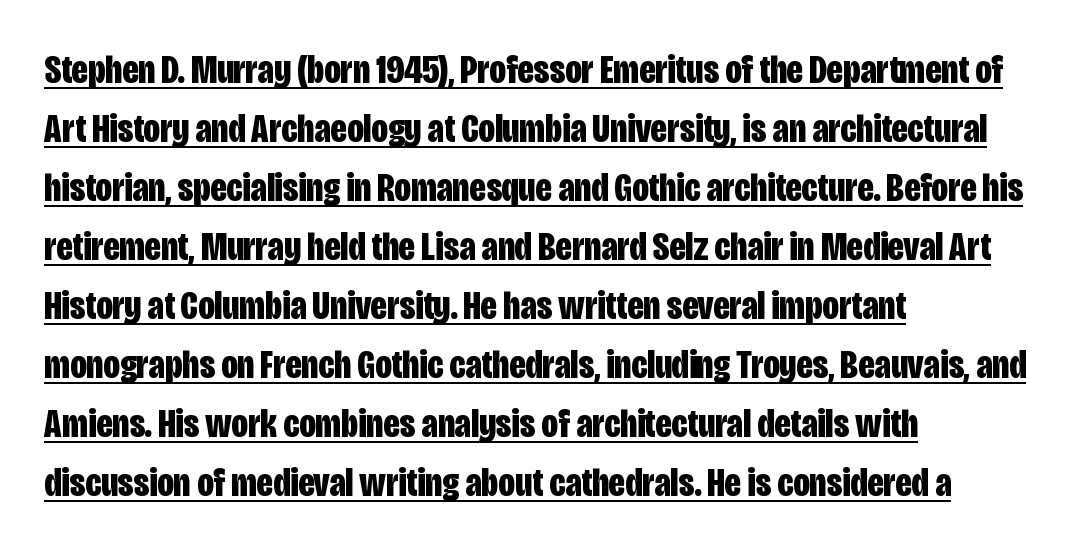
{"serif": "no", "italic": "no", "bold": "yes", "weight": "bold", "width": "condensed", "stroke_contrast": "low", "x_height": "large", "monospaced": "no", "underline": "yes", "align": "left", "line_spacing": "normal", "line_spacing_ratio": 1.44, "letter_spacing": "normal", "letter_spacing_em": 0.0, "glyph_px": 41}
